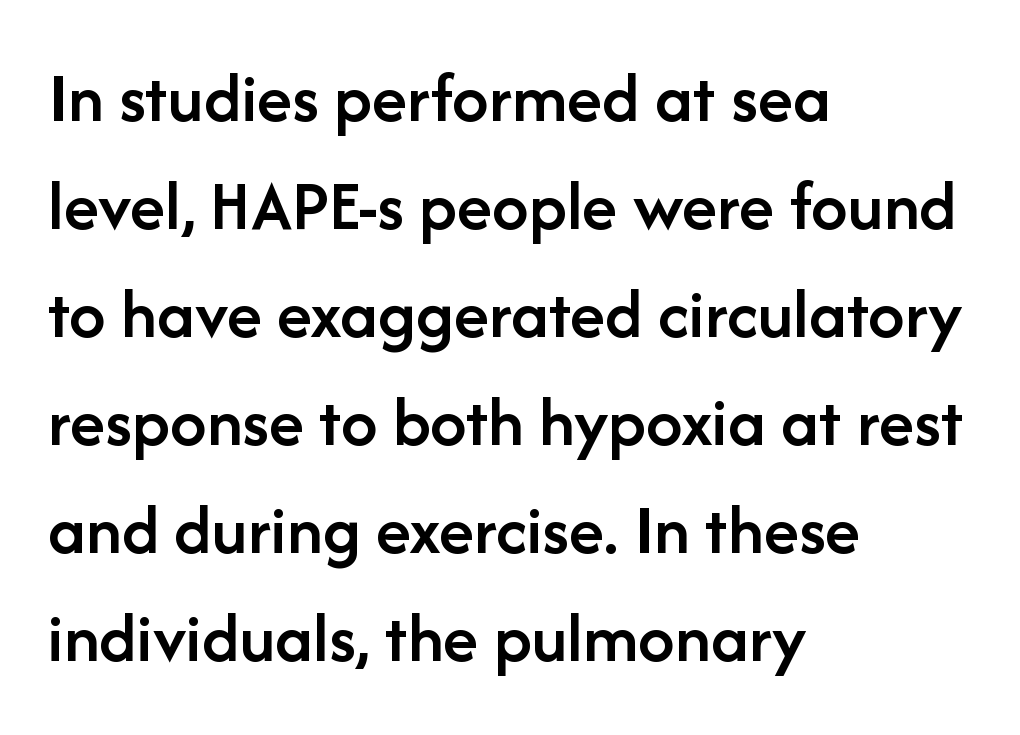
{"serif": "no", "italic": "no", "bold": "semi", "weight": "semibold", "width": "normal", "stroke_contrast": "low", "x_height": "medium", "monospaced": "no", "underline": "no", "align": "left", "line_spacing": "normal", "line_spacing_ratio": 1.48, "letter_spacing": "normal", "letter_spacing_em": 0.0, "glyph_px": 73}
